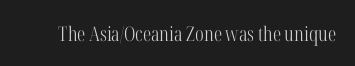
{"italic": "no", "bold": "no", "underline": "no", "letter_spacing": "normal", "letter_spacing_em": 0.0, "glyph_px": 20}
